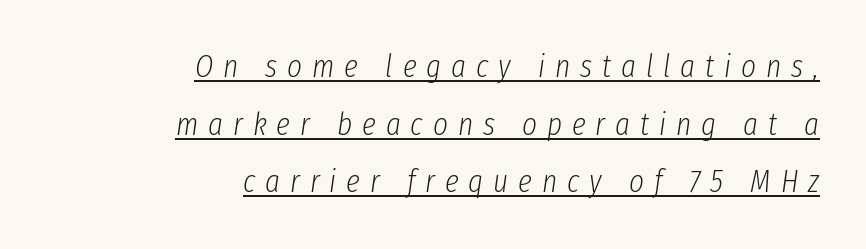
The image shows 32 px light, condensed type, italic (leaning right); set right-aligned, line spacing 1.8x, unusually wide letter spacing (+0.31 em), underlined; low stroke contrast and a medium x-height.
